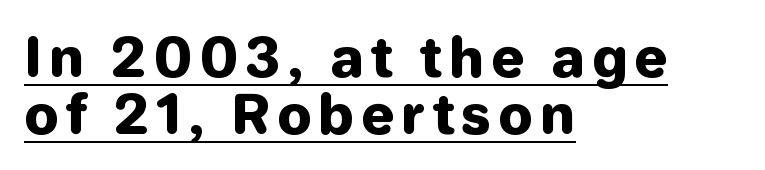
The image shows 54 px heavy sans-serif type, upright; set left-aligned, tight line spacing (1.05x), underlined; low stroke contrast and a medium x-height.
